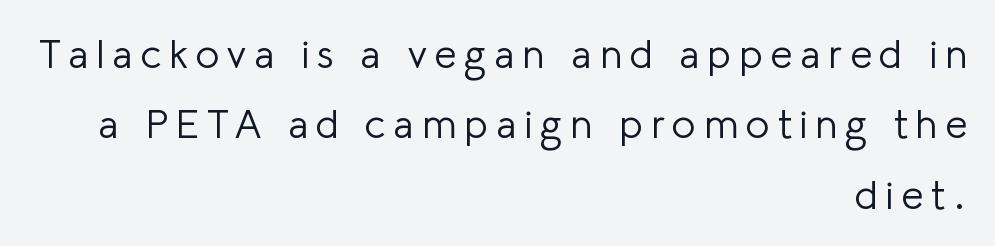
{"serif": "no", "italic": "no", "bold": "no", "weight": "light", "width": "normal", "stroke_contrast": "low", "x_height": "medium", "monospaced": "no", "underline": "no", "align": "right", "line_spacing_ratio": 1.76, "glyph_px": 40}
